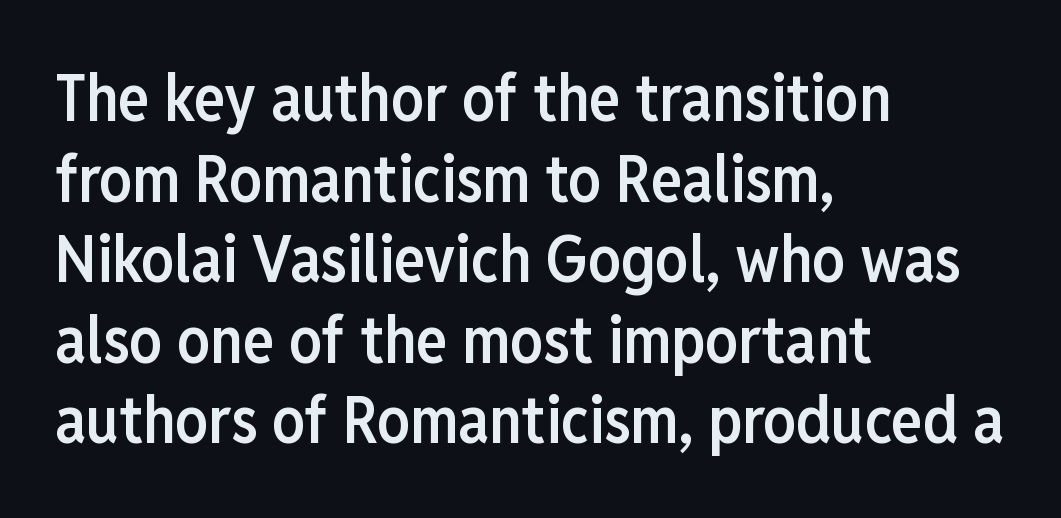
Q: Is the text bold? A: Semi-bold.
Q: Is the text italic (slanted)? A: No, it is upright.
Q: Is the typeface a serif or a sans-serif typeface? A: Sans-serif.
Q: Is the text underlined? A: No.
Q: How is the paragraph aligned? A: Left-aligned.
Q: Is the spacing between letters normal or unusually wide? A: Normal.
Q: Width (condensed, normal, or wide)? A: Condensed.
Q: Stroke contrast? A: Low.
Q: x-height? A: Medium.
Q: Monospaced? A: No.
